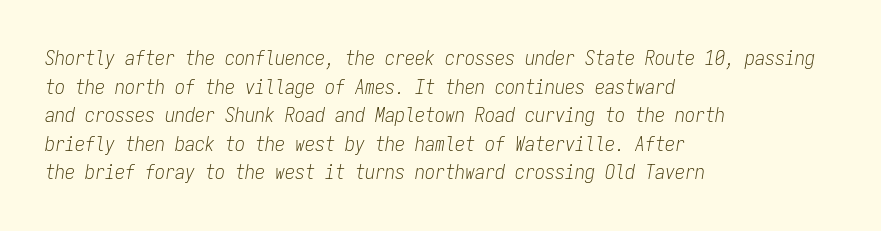
The image shows 20 px text type, italic (leaning right); set left-aligned, normal line spacing (1.43x), normal letter spacing, not underlined.
